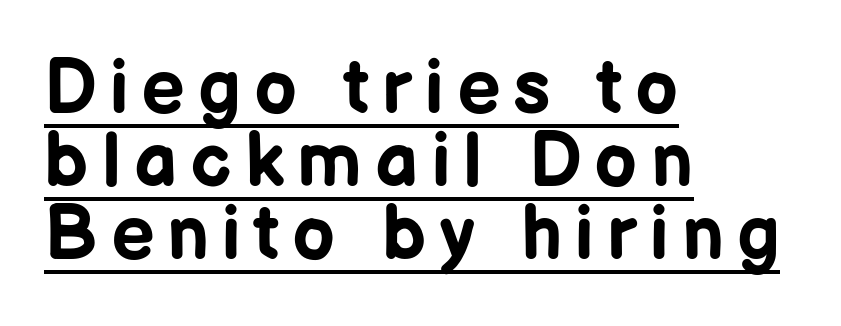
Q: Is the text bold? A: Yes.
Q: Is the text italic (slanted)? A: No, it is upright.
Q: Is the typeface a serif or a sans-serif typeface? A: Sans-serif.
Q: Is the text underlined? A: Yes.
Q: How is the paragraph aligned? A: Left-aligned.
Q: Is the spacing between lines tight, normal or loose? A: Tight.
Q: Width (condensed, normal, or wide)? A: Normal.
Q: Stroke contrast? A: Low.
Q: x-height? A: Medium.
Q: Monospaced? A: No.
